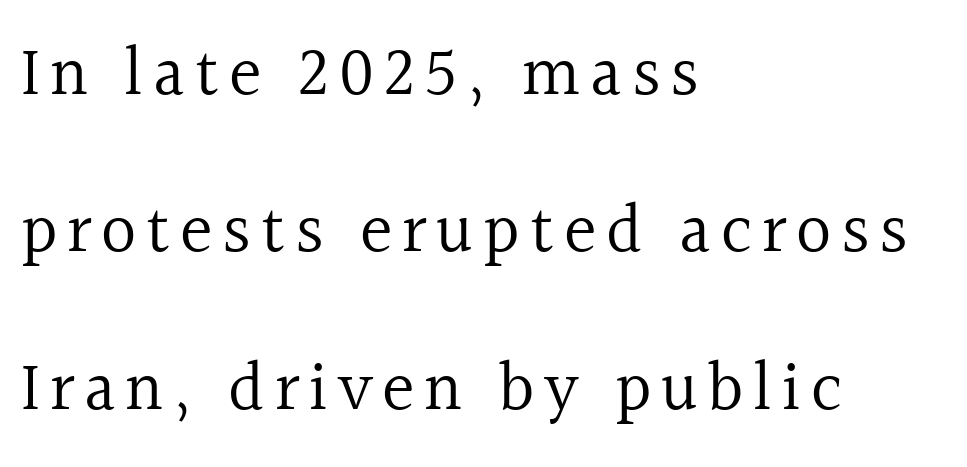
The image shows 69 px regular-weight serif type, upright; set left-aligned, loose line spacing (2.28x), not underlined; a medium x-height.
